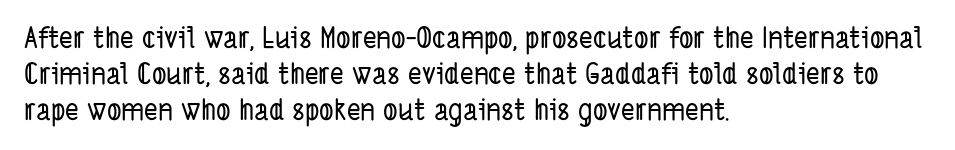
{"serif": "no", "width": "condensed", "stroke_contrast": "low", "x_height": "medium", "monospaced": "no", "underline": "no", "align": "left", "line_spacing_ratio": 1.24, "letter_spacing": "normal", "letter_spacing_em": 0.0, "glyph_px": 29}
